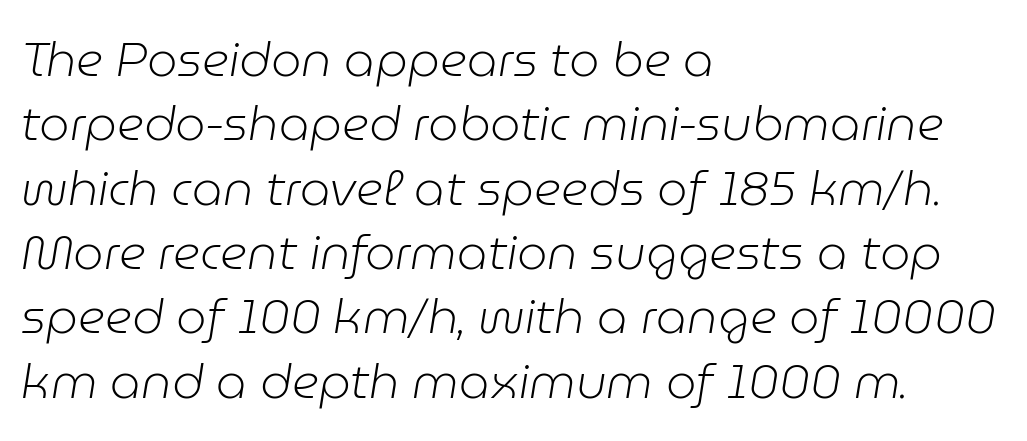
Stem width sits at or under what a default text font uses. Quick note: interline space is typical. Letter spacing: default. The rendering anchors every line to the left-hand side. Looks like regular typesetting: each glyph gets only the width it needs.
